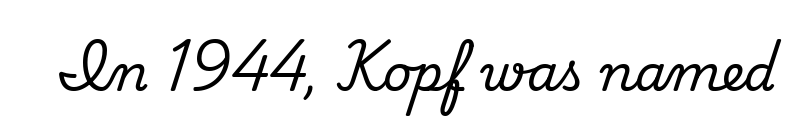
The gaps between neighbouring characters are ordinary and unremarkable. The space beneath each line is pristine and unruled. Spacing verdict: proportional, widths tailored to each character. I'd call this a serif setting — the letters wear small feet.
